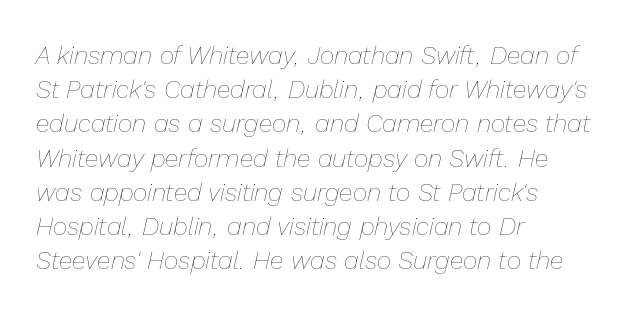
The image shows 25 px text type, italic (leaning right); set left-aligned, normal line spacing (1.37x), normal letter spacing, not underlined.
